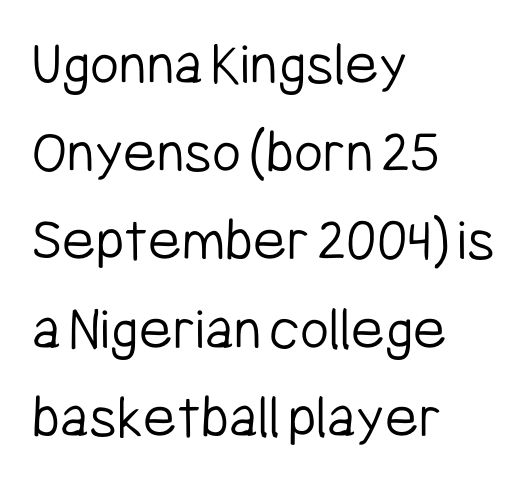
Q: Is the text bold? A: No.
Q: Is the text italic (slanted)? A: No, it is upright.
Q: Is the typeface a serif or a sans-serif typeface? A: Sans-serif.
Q: Is the text underlined? A: No.
Q: How is the paragraph aligned? A: Left-aligned.
Q: Is the spacing between letters normal or unusually wide? A: Normal.
Q: Is the spacing between lines tight, normal or loose? A: Normal.
Q: Width (condensed, normal, or wide)? A: Condensed.
Q: Stroke contrast? A: Low.
Q: x-height? A: Medium.
Q: Monospaced? A: No.
